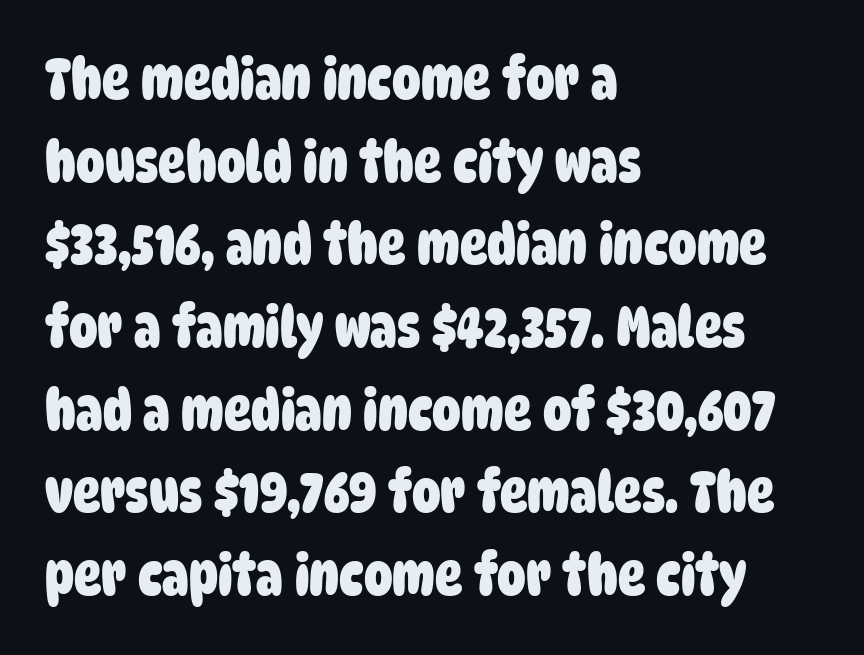
Q: Is the text bold? A: Yes.
Q: Is the typeface a serif or a sans-serif typeface? A: Sans-serif.
Q: Is the text underlined? A: No.
Q: How is the paragraph aligned? A: Left-aligned.
Q: Is the spacing between letters normal or unusually wide? A: Normal.
Q: Is the spacing between lines tight, normal or loose? A: Normal.
Q: Width (condensed, normal, or wide)? A: Condensed.
Q: Stroke contrast? A: Low.
Q: x-height? A: Large.
Q: Monospaced? A: No.
